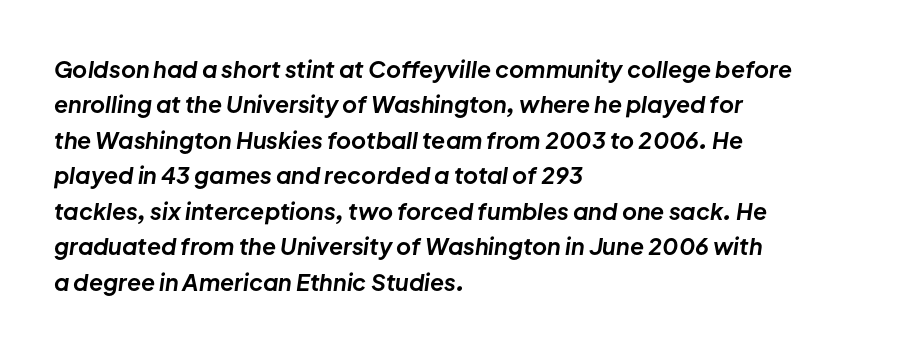
{"italic": "yes", "lean": "right", "slant_degrees": 8, "bold": "yes", "underline": "no", "align": "left", "line_spacing": "normal", "line_spacing_ratio": 1.54, "letter_spacing": "normal", "letter_spacing_em": 0.0, "glyph_px": 23}
